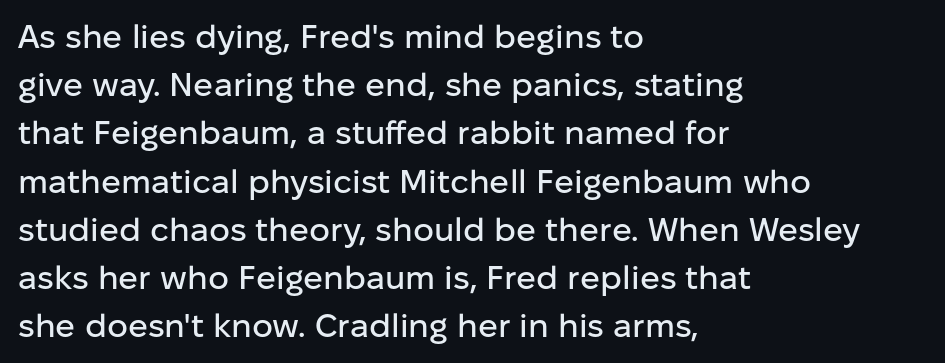
This sample keeps an unexceptional amount of space between lines. This sample is left-justified, so line endings fall wherever the words run out. If you drew a line through each stem, it would be perfectly vertical. Are there feet on the stems? There aren't — it's a sans.
